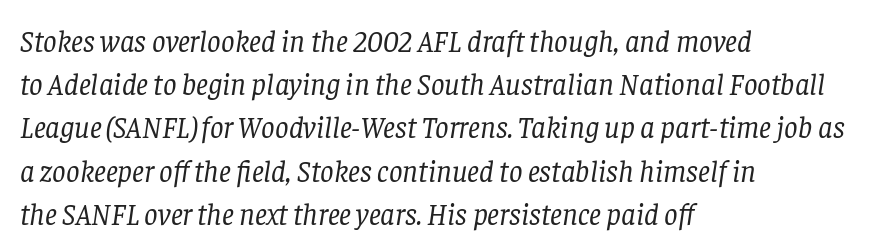
Plain, unruled lines of type. Does the type have serifs? Yes, each stem ends in a small foot. Observe the ordinary spacing: letters are neighbours, not strangers. A student would call this left alignment; a typographer would say flush left, rag right. Looks like regular typesetting: each glyph gets only the width it needs.
